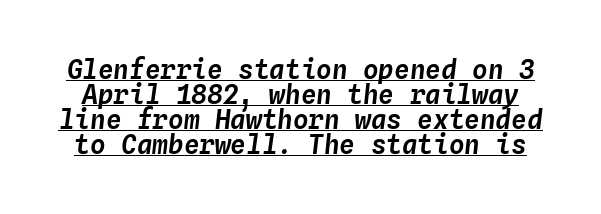
The image shows 26 px text type, italic (leaning right); set tight line spacing (0.96x), normal letter spacing, underlined.
